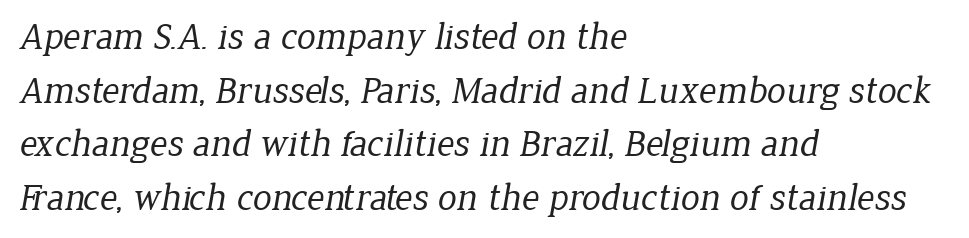
The space beneath each line is pristine and unruled. Line beginnings align vertically; line endings do not. No extra tracking has been applied to these lines. You can tell from the footed stems that serif type was used. Rows of type keep a routine distance in the vertical direction.
